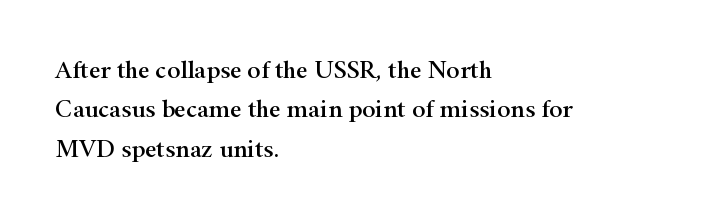
The image shows 25 px text type, upright; set left-aligned, normal line spacing (1.58x), normal letter spacing, not underlined.
